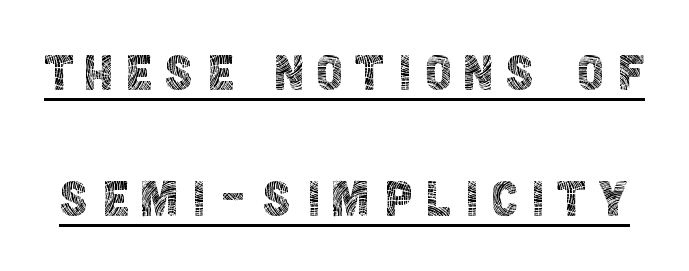
Looks like regular typesetting: each glyph gets only the width it needs. The lettering stays uniformly vertical, giving the passage a roman look. Students, observe the line beneath the letters — that is underlining. You can tell from the bare stems that sans-serif type was used. Whoever set this chose breathing room over compactness in the vertical rhythm. Compared with a typical body face, this is equally light or lighter still.
